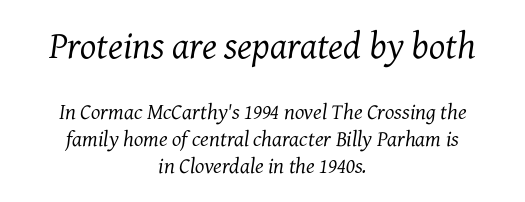
Q: Is the text bold? A: No.
Q: Is the text italic (slanted)? A: Yes, it leans right by about 7 degrees.
Q: Is the typeface a serif or a sans-serif typeface? A: Serif.
Q: Is the text underlined? A: No.
Q: How is the paragraph aligned? A: Centered.
Q: Is the spacing between letters normal or unusually wide? A: Normal.
Q: Which block of text is set in a larger size, the first (top) or the second (bottom)? A: The first (top) one.
Q: Width (condensed, normal, or wide)? A: Normal.
Q: Stroke contrast? A: Medium.
Q: x-height? A: Medium.
Q: Monospaced? A: No.
